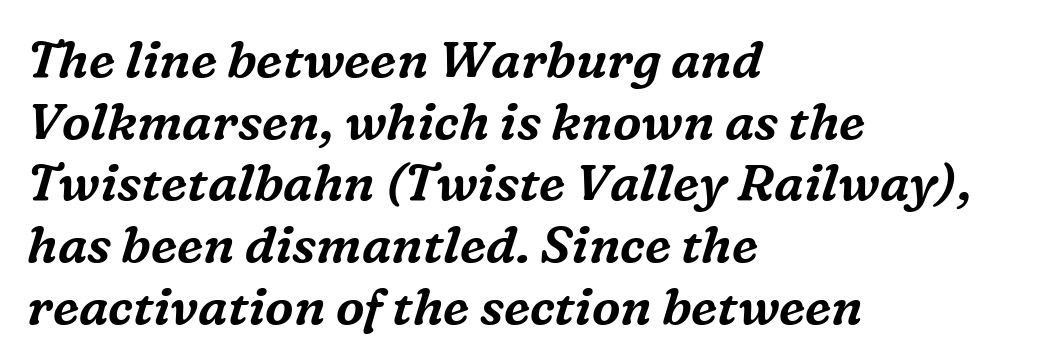
The image shows 51 px serif type, italic (leaning right); set left-aligned, line spacing 1.21x, normal letter spacing, not underlined; medium stroke contrast and a medium x-height.
